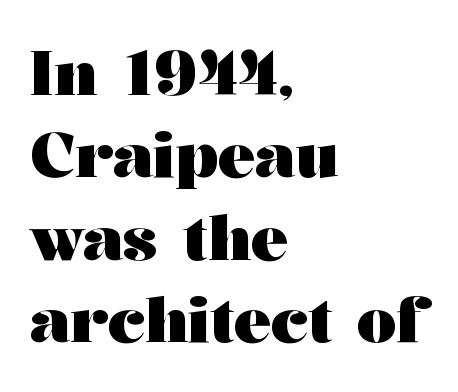
This is the regular roman posture of the typeface. Layout note: lines flush left. I'd call this a serif setting — the letters wear small feet. This is heavy type, rendered in bold. Tracking value appears to be zero — textbook default spacing. What's the leading like? Ordinary, nothing unusual.
